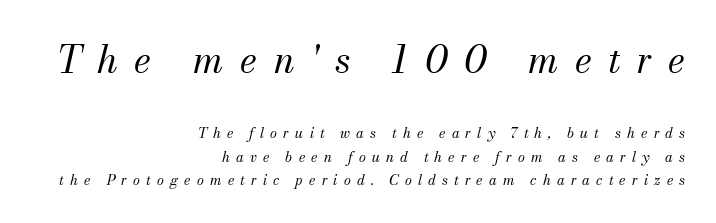
The image shows 37 px regular-weight serif type, italic (leaning right); set right-aligned, normal line spacing (1.67x), unusually wide letter spacing (+0.44 em), not underlined; the first (top) block is 2.64x larger; medium stroke contrast and a small x-height.
